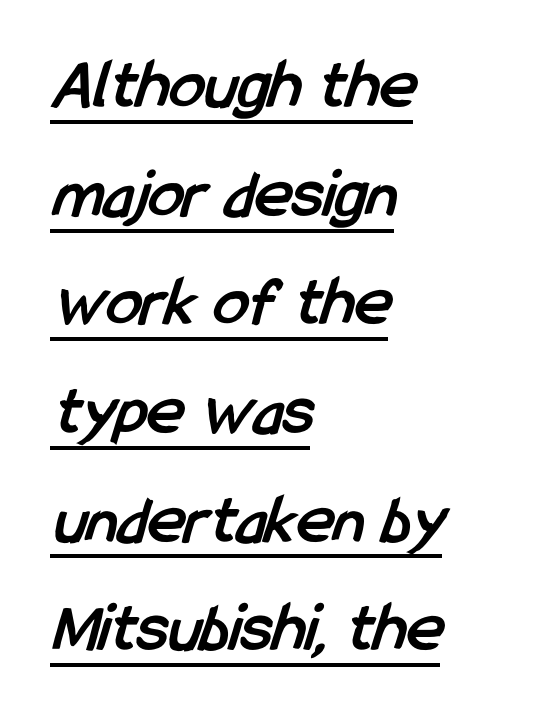
The image shows 71 px semibold, condensed sans-serif type; set left-aligned, normal line spacing (1.53x), normal letter spacing, underlined; low stroke contrast and a medium x-height.
